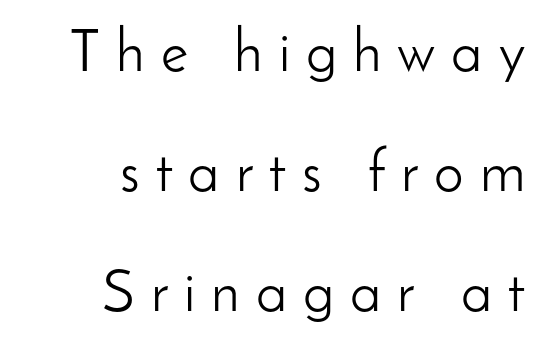
Q: Is the text bold? A: No.
Q: Is the text italic (slanted)? A: No, it is upright.
Q: Is the typeface a serif or a sans-serif typeface? A: Sans-serif.
Q: Is the text underlined? A: No.
Q: How is the paragraph aligned? A: Right-aligned.
Q: Is the spacing between letters normal or unusually wide? A: Unusually wide.
Q: Is the spacing between lines tight, normal or loose? A: Loose.
Q: Width (condensed, normal, or wide)? A: Normal.
Q: Stroke contrast? A: Low.
Q: x-height? A: Small.
Q: Monospaced? A: No.
